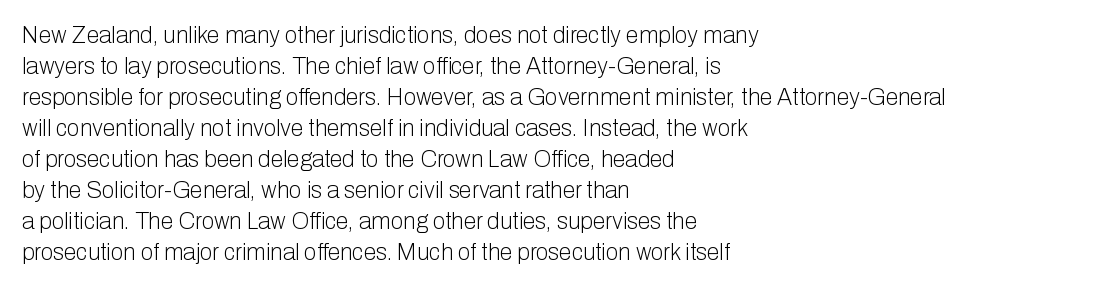
{"italic": "no", "bold": "no", "underline": "no", "align": "left", "line_spacing": "normal", "line_spacing_ratio": 1.35, "letter_spacing": "normal", "letter_spacing_em": 0.0, "glyph_px": 23}
